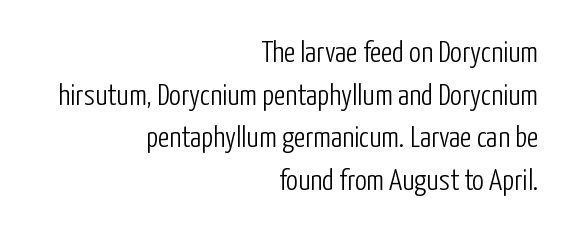
The image shows 30 px light, condensed sans-serif type, upright; set right-aligned, normal line spacing (1.42x), normal letter spacing, not underlined; low stroke contrast and a medium x-height.
